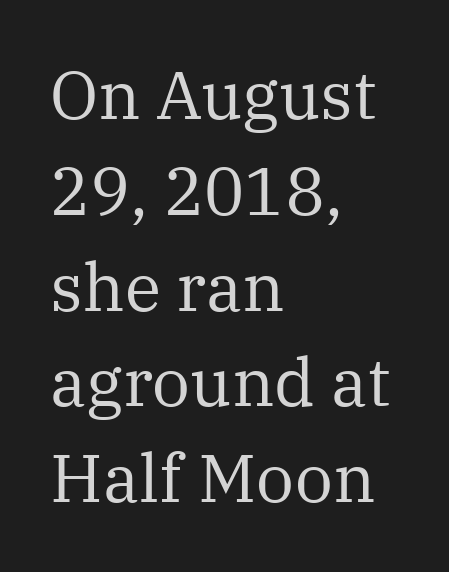
The passage shown is typed in a proportional face where columns would drift. Does extra space separate the letters? No, they use regular spacing. The font family rendered here belongs to the serif group. The passage is arranged the way most books set body copy — flush left.
